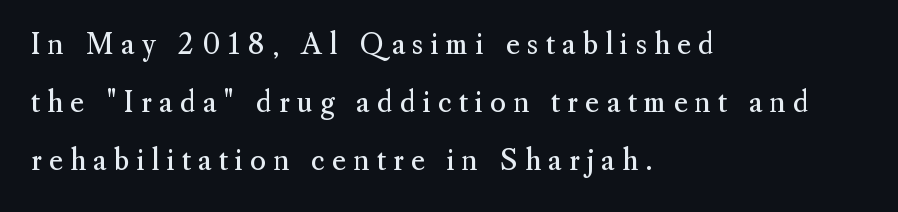
The image shows 27 px text type, upright; set left-aligned, loose line spacing (2.15x), unusually wide letter spacing (+0.27 em), not underlined.
